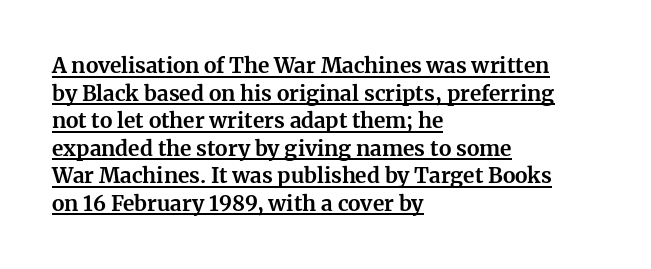
Q: Is the text bold? A: Yes.
Q: Is the text italic (slanted)? A: No, it is upright.
Q: Is the text underlined? A: Yes.
Q: How is the paragraph aligned? A: Left-aligned.
Q: Is the spacing between letters normal or unusually wide? A: Normal.
Q: Is the spacing between lines tight, normal or loose? A: Normal.
